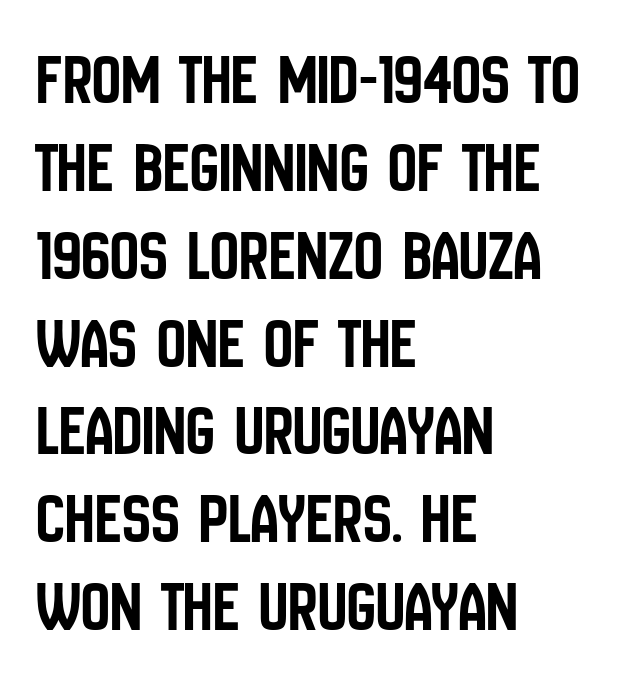
Q: Is the text italic (slanted)? A: No, it is upright.
Q: Is the typeface a serif or a sans-serif typeface? A: Sans-serif.
Q: Is the text underlined? A: No.
Q: How is the paragraph aligned? A: Left-aligned.
Q: Is the spacing between letters normal or unusually wide? A: Normal.
Q: Width (condensed, normal, or wide)? A: Condensed.
Q: Stroke contrast? A: Low.
Q: x-height? A: Large.
Q: Monospaced? A: No.
